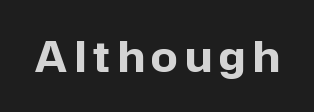
Strong, thick strokes mark this as bold type. Tall strokes in this sample are plumb rather than angled. Here the designer chose a conventional face with non-uniform glyph widths. Check under the words: just untouched page.
